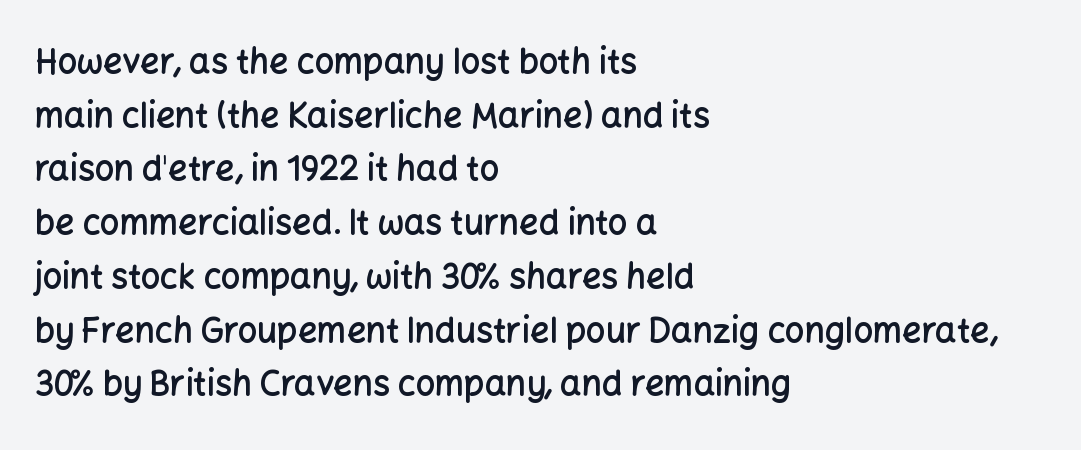
Q: Is the text bold? A: Semi-bold.
Q: Is the text italic (slanted)? A: No, it is upright.
Q: Is the typeface a serif or a sans-serif typeface? A: Sans-serif.
Q: Is the text underlined? A: No.
Q: How is the paragraph aligned? A: Left-aligned.
Q: Is the spacing between letters normal or unusually wide? A: Normal.
Q: Is the spacing between lines tight, normal or loose? A: Normal.
Q: Width (condensed, normal, or wide)? A: Normal.
Q: Stroke contrast? A: Low.
Q: x-height? A: Medium.
Q: Monospaced? A: No.
